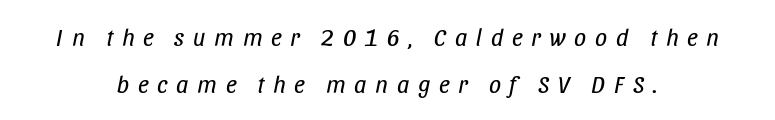
Q: Is the text bold? A: No.
Q: Is the text italic (slanted)? A: Yes, it leans right by about 11 degrees.
Q: Is the text underlined? A: No.
Q: How is the paragraph aligned? A: Centered.
Q: Is the spacing between letters normal or unusually wide? A: Unusually wide.
Q: Is the spacing between lines tight, normal or loose? A: Loose.
